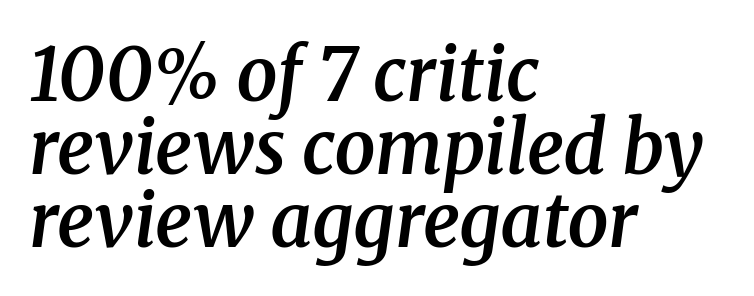
Q: Is the text bold? A: Semi-bold.
Q: Is the text italic (slanted)? A: Yes, it leans right by about 8 degrees.
Q: Is the typeface a serif or a sans-serif typeface? A: Serif.
Q: Is the text underlined? A: No.
Q: How is the paragraph aligned? A: Left-aligned.
Q: Is the spacing between letters normal or unusually wide? A: Normal.
Q: Is the spacing between lines tight, normal or loose? A: Tight.
Q: Width (condensed, normal, or wide)? A: Normal.
Q: Stroke contrast? A: Medium.
Q: x-height? A: Medium.
Q: Monospaced? A: No.
